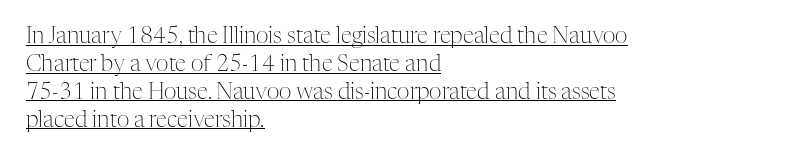
The image shows 22 px text type, upright; set left-aligned, normal line spacing (1.27x), normal letter spacing, underlined.
